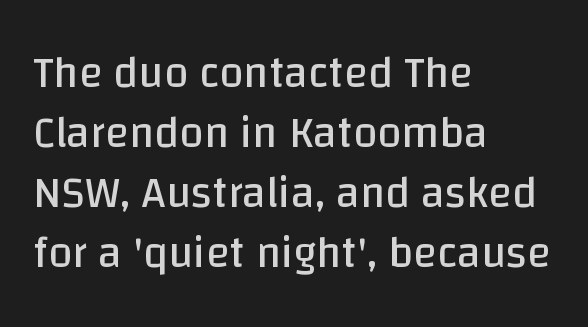
The image shows 44 px regular-weight sans-serif type, upright; set left-aligned, normal line spacing (1.36x), normal letter spacing, not underlined; low stroke contrast and a large x-height.
